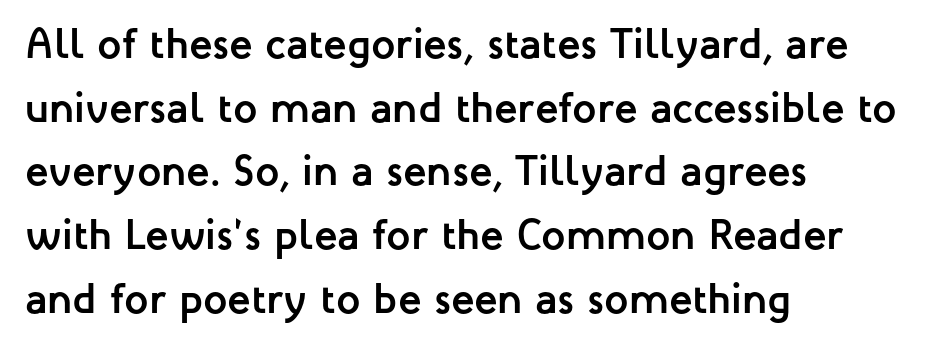
The image shows 43 px semibold sans-serif type, upright; set left-aligned, normal line spacing (1.48x), normal letter spacing, not underlined; low stroke contrast and a medium x-height.
